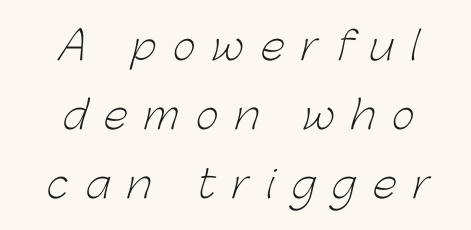
Tracking value appears strongly positive — letters spread wide. The rendering uses natural spacing where letterforms have individual widths. A light-to-regular cut is what we see here. Quick note: underline off. This rendering employs a face without finishing strokes, i.e., a sans-serif.
